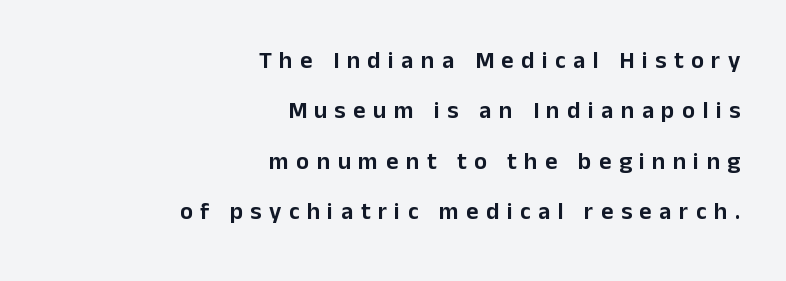
Is the block centered? No — it sits flush against the right margin. Compared with typical body copy, the letter spacing here is much looser. The gap between lines stays unmarked. Notice how the stems are strictly vertical — no italics here. The leading is generous, giving the passage an open texture.
